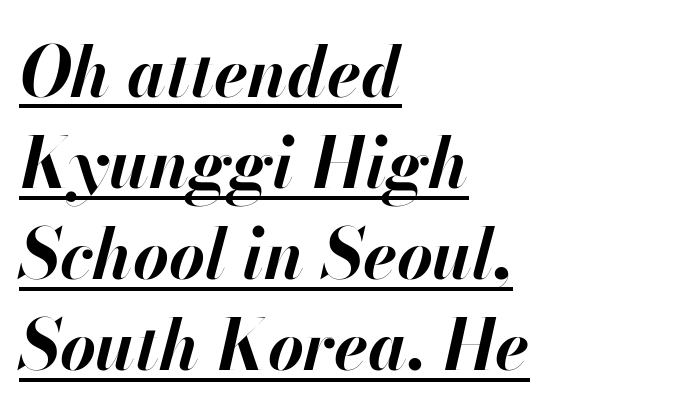
The image shows 69 px bold type, italic (leaning right); set left-aligned, normal line spacing (1.32x), normal letter spacing, underlined; high stroke contrast and a small x-height.
